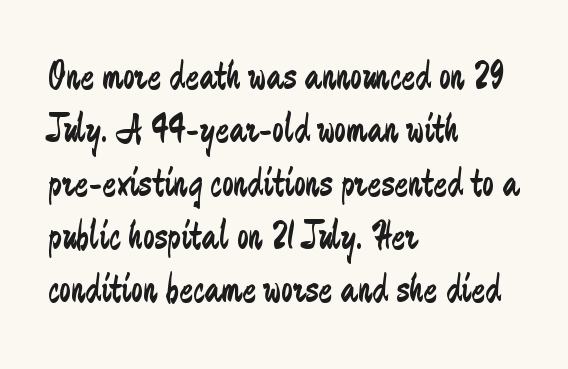
{"serif": "no", "bold": "no", "weight": "regular", "width": "condensed", "stroke_contrast": "low", "x_height": "small", "monospaced": "no", "underline": "no", "align": "left", "line_spacing": "normal", "line_spacing_ratio": 1.3, "letter_spacing": "normal", "letter_spacing_em": 0.0, "glyph_px": 41}
